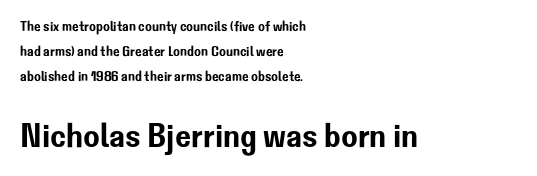
The image shows 34 px sans-serif type, upright; set left-aligned, line spacing 1.77x, normal letter spacing, not underlined; the second (bottom) block is 2.43x larger; low stroke contrast and a medium x-height.
